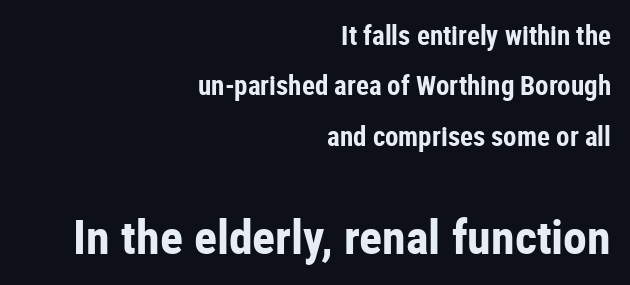
The image shows 48 px bold, condensed sans-serif type, upright; set right-aligned, line spacing 1.87x, normal letter spacing, not underlined; the second (bottom) block is 1.78x larger; low stroke contrast and a medium x-height.
